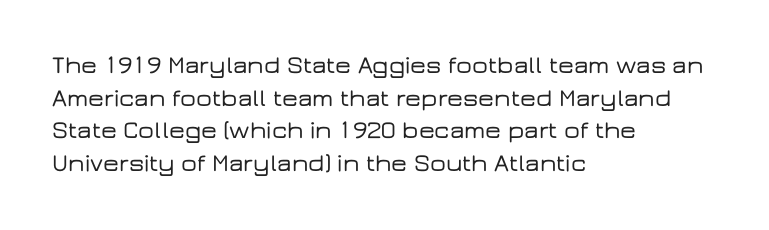
Q: Is the text italic (slanted)? A: No, it is upright.
Q: Is the text underlined? A: No.
Q: How is the paragraph aligned? A: Left-aligned.
Q: Is the spacing between letters normal or unusually wide? A: Normal.
Q: Is the spacing between lines tight, normal or loose? A: Normal.
